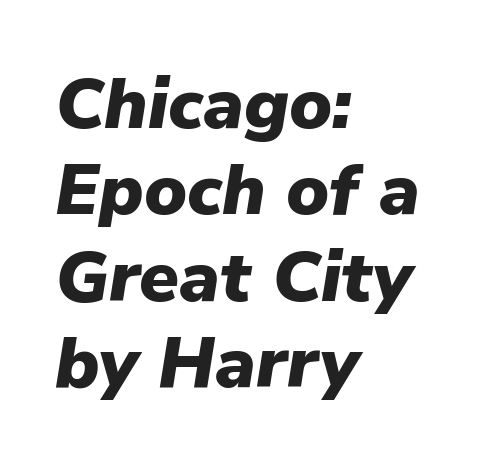
{"italic": "yes", "lean": "right", "slant_degrees": 9, "bold": "yes", "weight": "heavy", "width": "normal", "stroke_contrast": "low", "x_height": "medium", "monospaced": "no", "underline": "no", "align": "left", "line_spacing_ratio": 1.2, "letter_spacing": "normal", "letter_spacing_em": 0.0, "glyph_px": 72}
